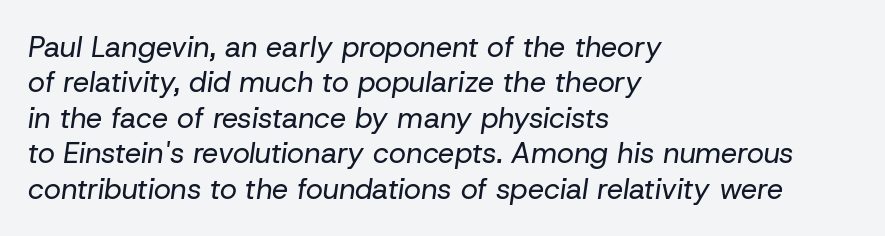
Q: Is the text bold? A: No.
Q: Is the text italic (slanted)? A: Yes, it leans right by about 8 degrees.
Q: Is the text underlined? A: No.
Q: How is the paragraph aligned? A: Left-aligned.
Q: Is the spacing between letters normal or unusually wide? A: Normal.
Q: Width (condensed, normal, or wide)? A: Normal.
Q: Stroke contrast? A: Low.
Q: x-height? A: Medium.
Q: Monospaced? A: No.
